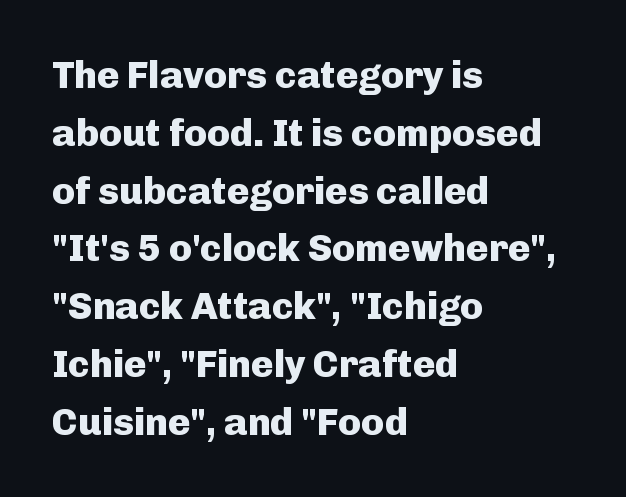
Q: Is the text bold? A: Yes.
Q: Is the text italic (slanted)? A: No, it is upright.
Q: Is the typeface a serif or a sans-serif typeface? A: Sans-serif.
Q: Is the text underlined? A: No.
Q: How is the paragraph aligned? A: Left-aligned.
Q: Is the spacing between letters normal or unusually wide? A: Normal.
Q: Is the spacing between lines tight, normal or loose? A: Normal.
Q: Width (condensed, normal, or wide)? A: Normal.
Q: Stroke contrast? A: Low.
Q: x-height? A: Medium.
Q: Monospaced? A: No.
